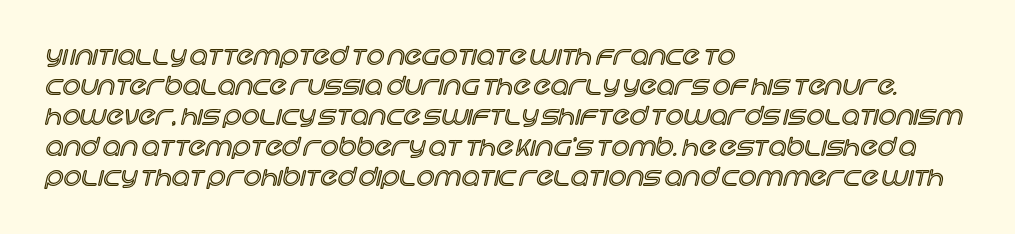
{"underline": "no", "align": "left", "line_spacing_ratio": 1.21, "letter_spacing": "normal", "letter_spacing_em": 0.0, "glyph_px": 25}
